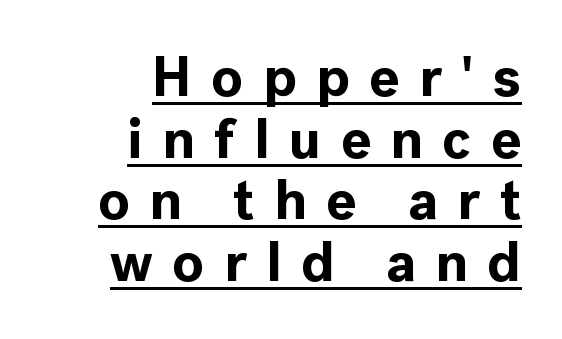
{"serif": "no", "italic": "no", "bold": "yes", "weight": "bold", "width": "normal", "x_height": "medium", "monospaced": "no", "underline": "yes", "align": "right", "line_spacing": "tight", "line_spacing_ratio": 1.1, "letter_spacing": "wide", "letter_spacing_em": 0.35, "glyph_px": 56}
